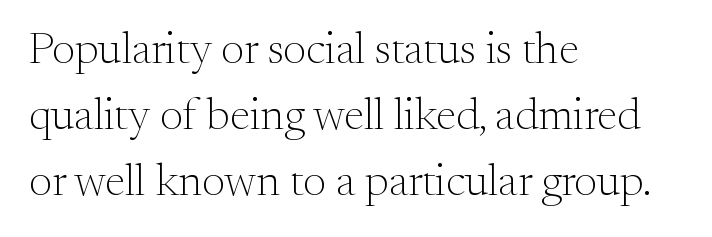
The image shows 45 px light serif type, upright; set left-aligned, normal line spacing (1.47x), normal letter spacing, not underlined; medium stroke contrast and a small x-height.
